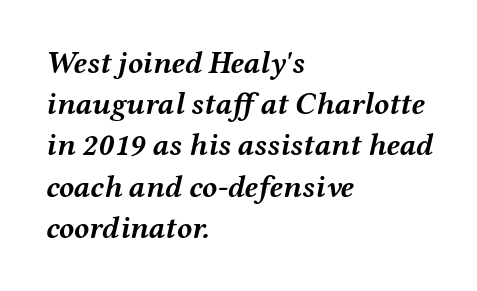
{"italic": "yes", "lean": "right", "slant_degrees": 12, "bold": "yes", "weight": "semibold", "width": "wide", "stroke_contrast": "medium", "x_height": "medium", "monospaced": "no", "underline": "no", "align": "left", "line_spacing": "normal", "line_spacing_ratio": 1.33, "letter_spacing": "normal", "letter_spacing_em": 0.0, "glyph_px": 31}
